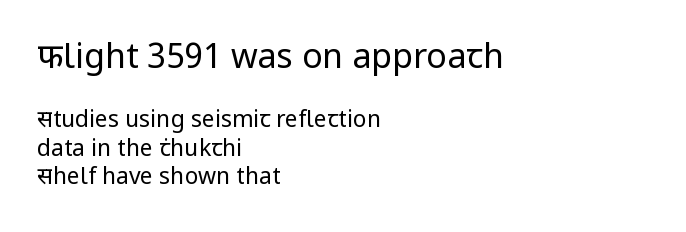
The image shows 34 px regular-weight sans-serif type, upright; set left-aligned, line spacing 1.24x, normal letter spacing, not underlined; the first (top) block is 1.48x larger; low stroke contrast and a medium x-height.
